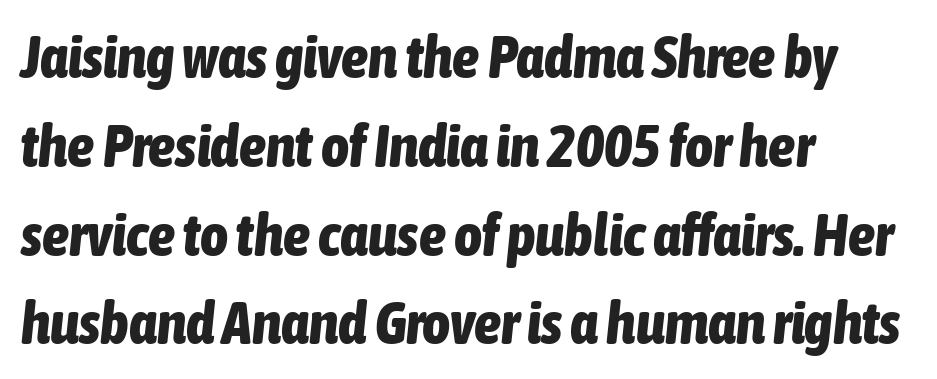
{"italic": "yes", "lean": "right", "slant_degrees": 6, "bold": "yes", "weight": "bold", "width": "condensed", "stroke_contrast": "low", "x_height": "medium", "monospaced": "no", "underline": "no", "align": "left", "line_spacing": "normal", "line_spacing_ratio": 1.48, "letter_spacing": "normal", "letter_spacing_em": 0.0, "glyph_px": 60}
